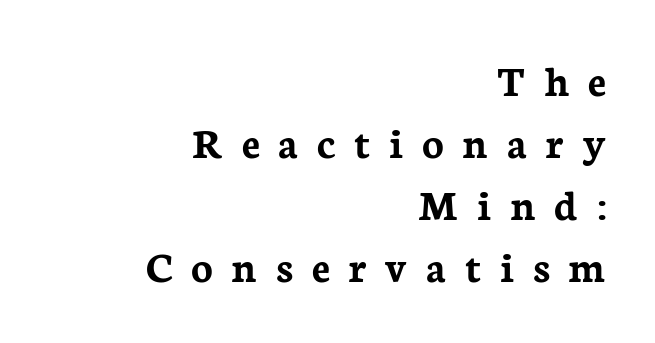
Nope, not italic — everything's standing straight. Letters rest on an invisible, unmarked baseline. Chunky letters — that's bold for sure. The vertical gap from one line to the next is medium.
